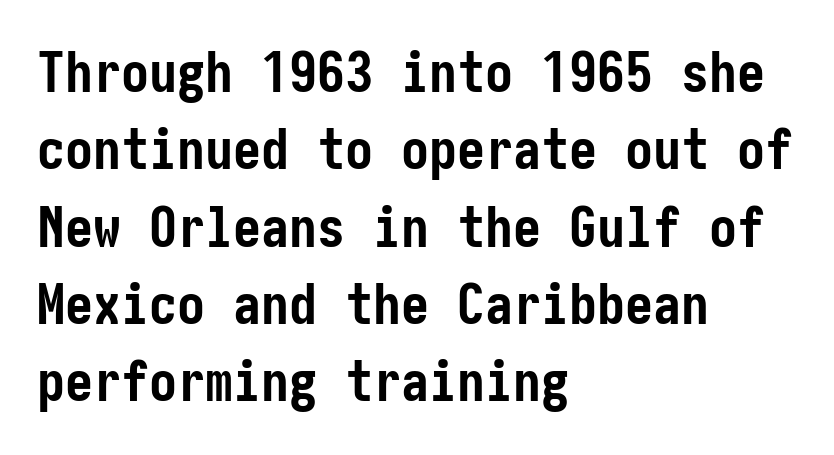
Does the copy run flush right? No — it runs flush left. The line texture is even and compact thanks to regular tracking. The line-height multiplier appears to be the usual default. Does the lettering tilt? It doesn't — this is upright.
